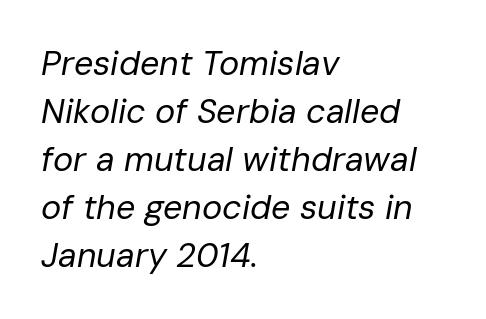
The image shows 34 px regular-weight type, italic (leaning right); set left-aligned, normal line spacing (1.41x), normal letter spacing, not underlined; low stroke contrast and a medium x-height.
